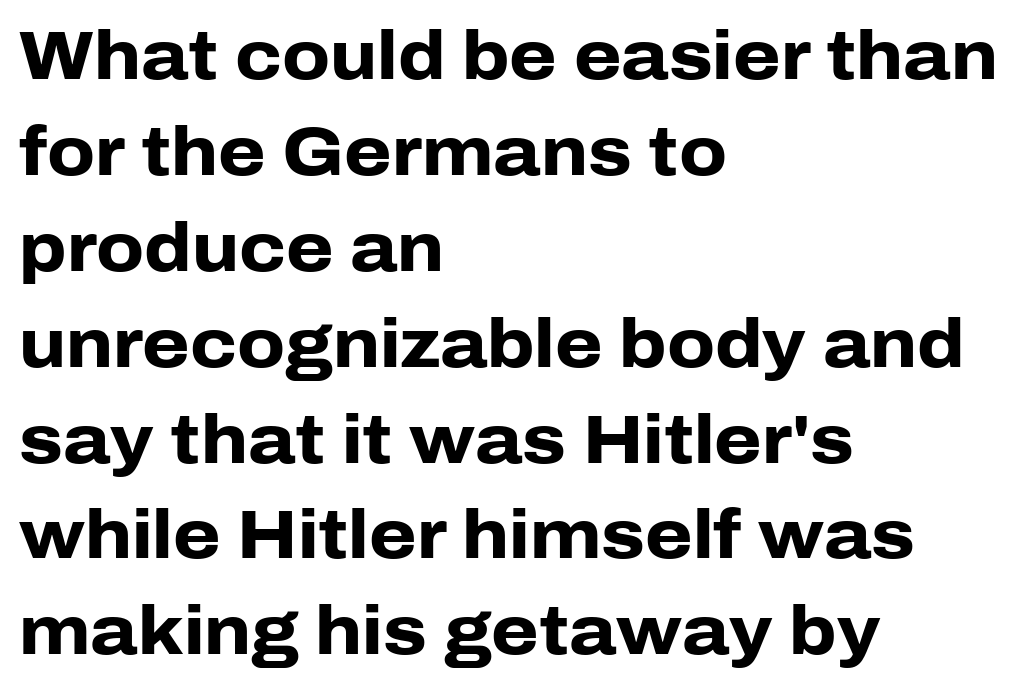
Summary of weight: heavy, a full bold. Spacing verdict: proportional, widths tailored to each character. Casual observation: everything's shoved over to the left. Standard letterfit; no display-style spreading of the glyphs.
